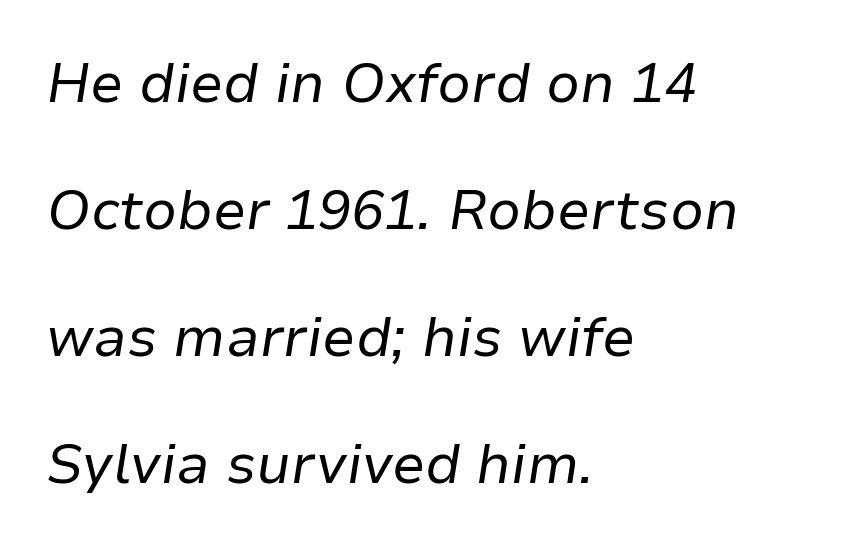
Looks like regular typesetting: each glyph gets only the width it needs. Look at the tracking — it's just the regular setting, nothing added. These glyphs show unthickened strokes, regular width or finer. Honestly, the rows look like they've been pulled way apart.
